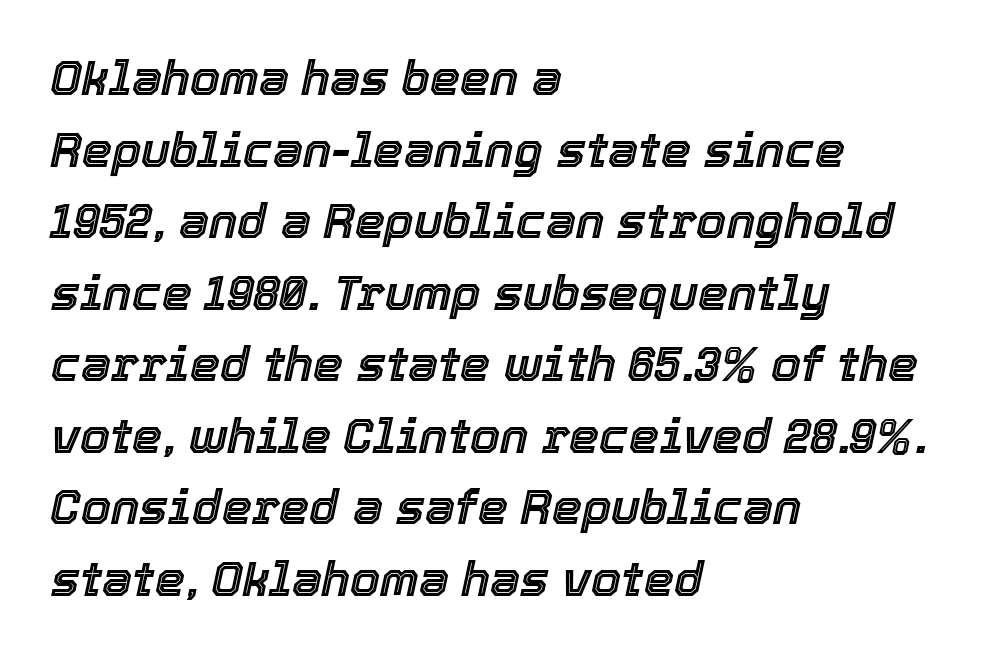
Bare-footed words on every line. Typeset ragged right — the left edge is the straight one. Rows of type keep a routine distance in the vertical direction. In terms of letterspacing, this is plain default setting. Looks like regular typesetting: each glyph gets only the width it needs.
